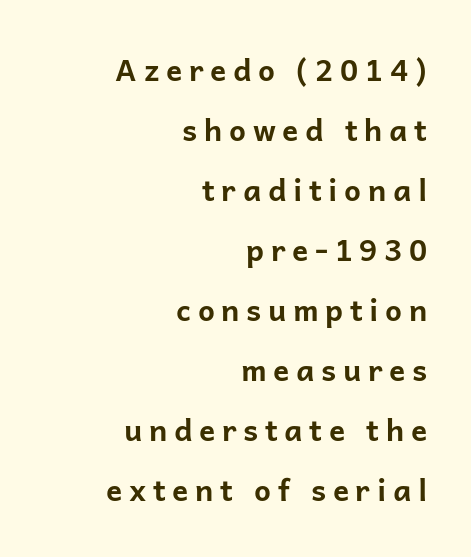
The image shows 30 px bold sans-serif type, upright; set right-aligned, loose line spacing (2.0x), unusually wide letter spacing (+0.22 em), not underlined; low stroke contrast and a medium x-height.
